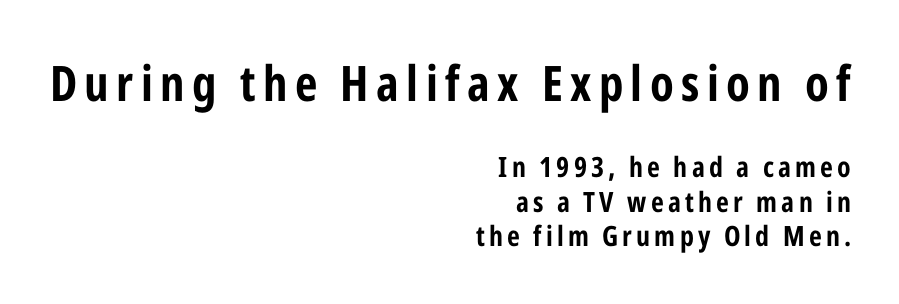
{"serif": "no", "italic": "no", "bold": "yes", "weight": "bold", "width": "condensed", "stroke_contrast": "low", "x_height": "medium", "monospaced": "no", "underline": "no", "align": "right", "line_spacing_ratio": 1.23, "larger_block": "first", "size_ratio": 1.75, "glyph_px": 49}
